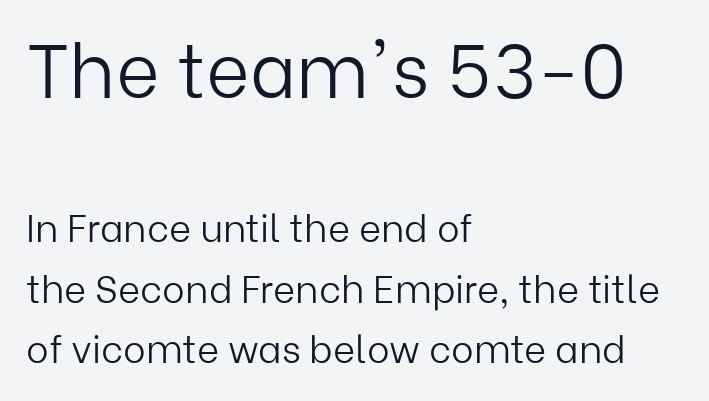
The weight would be labelled regular, book, light, or lighter still. Bare-footed words on every line. Reading down the column, the eye jumps a familiar distance to each next line. These lines were composed using upright roman letters. The gaps between neighbouring characters are ordinary and unremarkable. Each letter keeps its own natural width here, so spacing adapts to shape.
